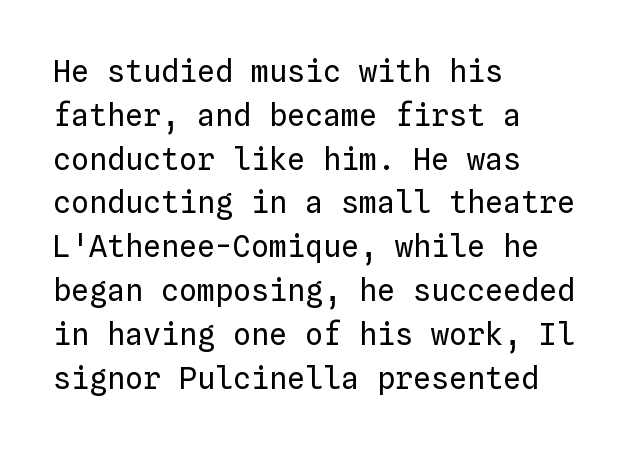
{"italic": "no", "bold": "no", "weight": "regular", "width": "normal", "stroke_contrast": "low", "x_height": "medium", "monospaced": "yes", "underline": "no", "align": "left", "line_spacing": "normal", "line_spacing_ratio": 1.46, "letter_spacing": "normal", "letter_spacing_em": 0.0, "glyph_px": 30}
